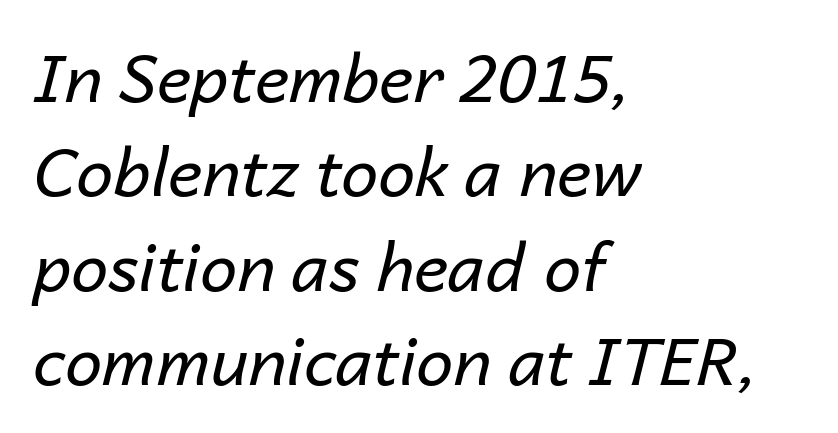
Looks like regular typesetting: each glyph gets only the width it needs. Short and long lines alike share a common starting point at left. The lines sit at an ordinary, default distance from one another. The letterforms sit shoulder to shoulder at normal distance. In terms of posture, this sample is oblique. Stems here are at most as thick as an everyday book face.
